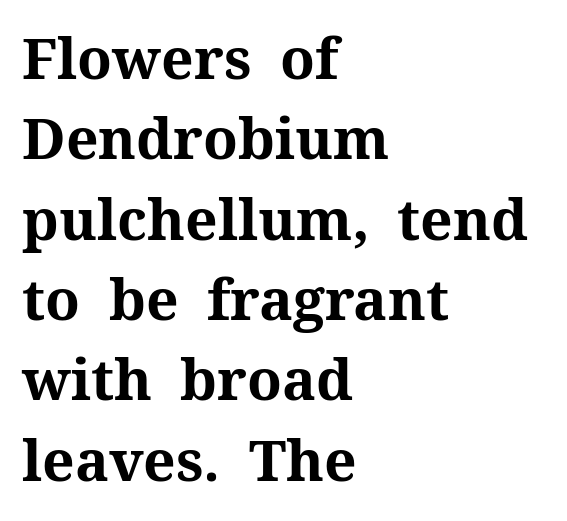
Q: Is the text bold? A: Yes.
Q: Is the text italic (slanted)? A: No, it is upright.
Q: Is the typeface a serif or a sans-serif typeface? A: Serif.
Q: Is the text underlined? A: No.
Q: How is the paragraph aligned? A: Left-aligned.
Q: Is the spacing between letters normal or unusually wide? A: Normal.
Q: Is the spacing between lines tight, normal or loose? A: Normal.
Q: Width (condensed, normal, or wide)? A: Normal.
Q: Stroke contrast? A: Medium.
Q: x-height? A: Medium.
Q: Monospaced? A: No.
